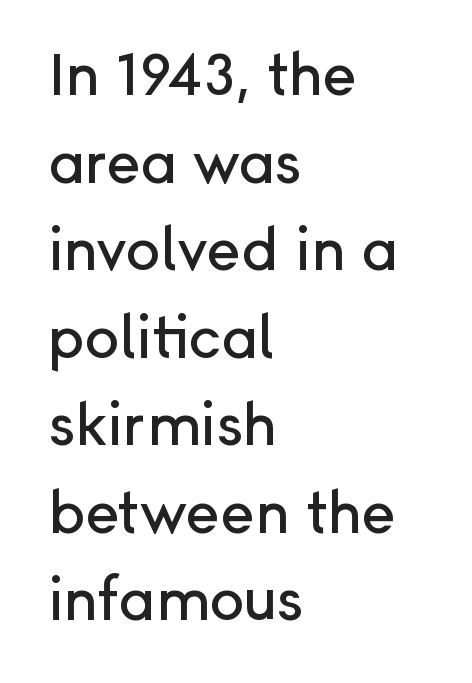
The image shows 58 px sans-serif type, upright; set left-aligned, normal line spacing (1.51x), normal letter spacing, not underlined; low stroke contrast and a medium x-height.
